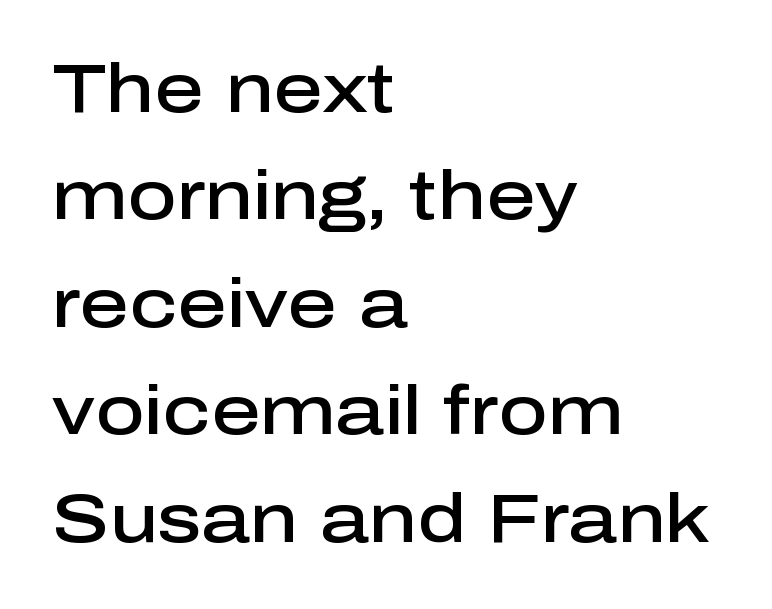
The image shows 68 px semibold sans-serif type, upright; set left-aligned, normal line spacing (1.58x), normal letter spacing, not underlined; low stroke contrast and a medium x-height.
